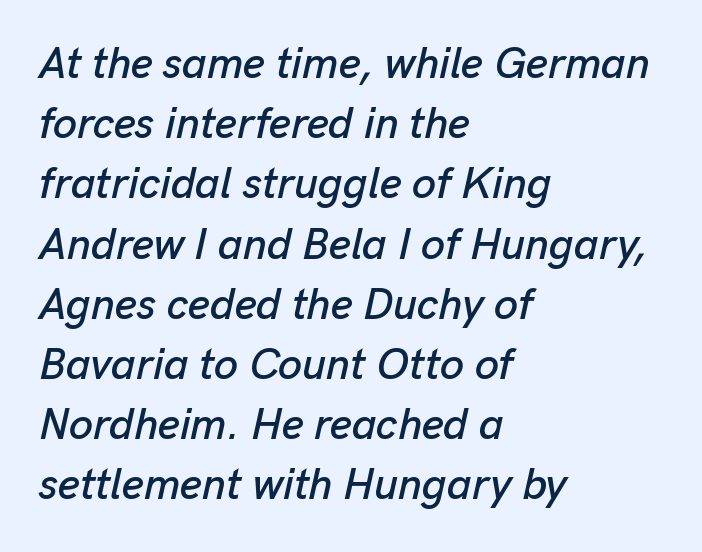
Q: Is the text italic (slanted)? A: Yes, it leans right by about 13 degrees.
Q: Is the text underlined? A: No.
Q: How is the paragraph aligned? A: Left-aligned.
Q: Is the spacing between letters normal or unusually wide? A: Normal.
Q: Is the spacing between lines tight, normal or loose? A: Normal.
Q: Width (condensed, normal, or wide)? A: Normal.
Q: Stroke contrast? A: Low.
Q: x-height? A: Medium.
Q: Monospaced? A: No.
